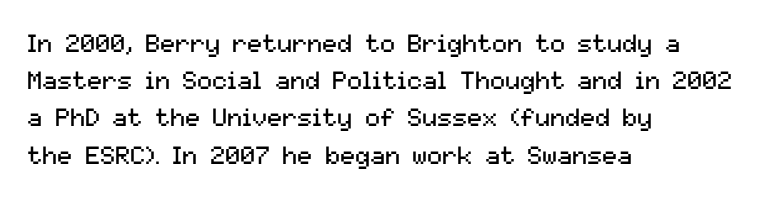
{"italic": "no", "bold": "no", "underline": "no", "align": "left", "line_spacing": "normal", "line_spacing_ratio": 1.49, "letter_spacing": "normal", "letter_spacing_em": 0.0, "glyph_px": 25}
